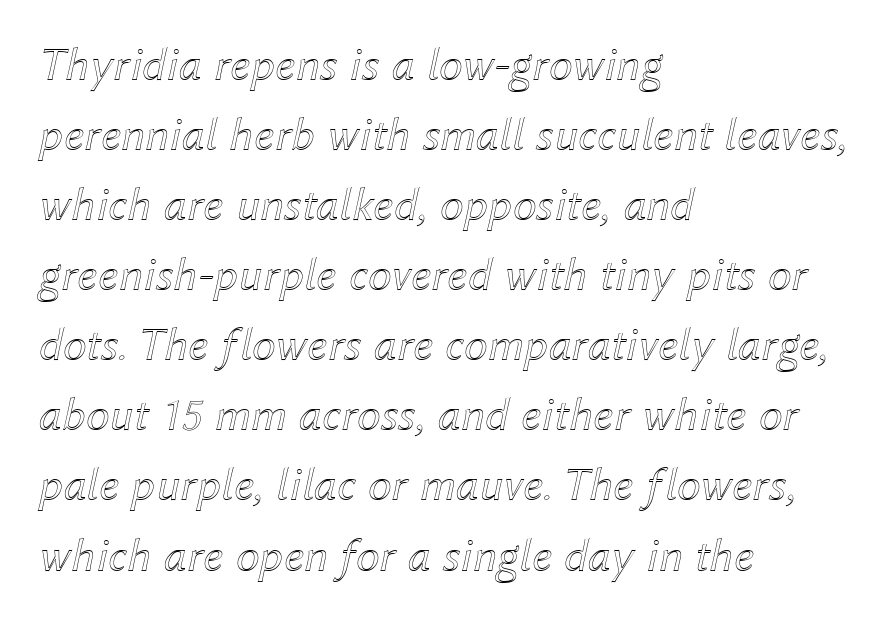
Is the letter spacing exaggerated? No — it looks like the ordinary default. The paragraph has a hard left edge and a soft right edge. These lines are rendered in a variable-pitch font. Compared with typical paragraphs, the rows here are spaced about the same.
